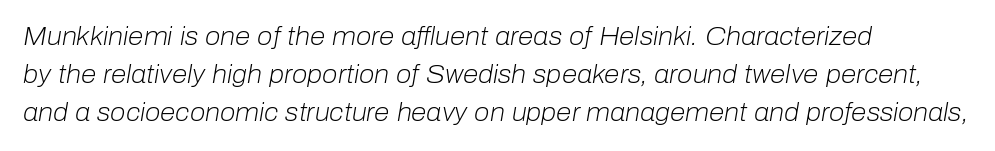
The image shows 25 px text type, italic (leaning right); set left-aligned, normal line spacing (1.53x), normal letter spacing, not underlined.
